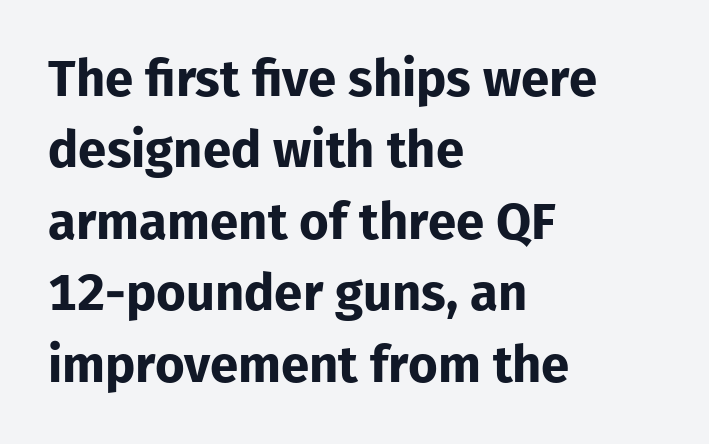
The image shows 51 px bold sans-serif type, upright; set left-aligned, normal line spacing (1.4x), normal letter spacing, not underlined; low stroke contrast and a medium x-height.
